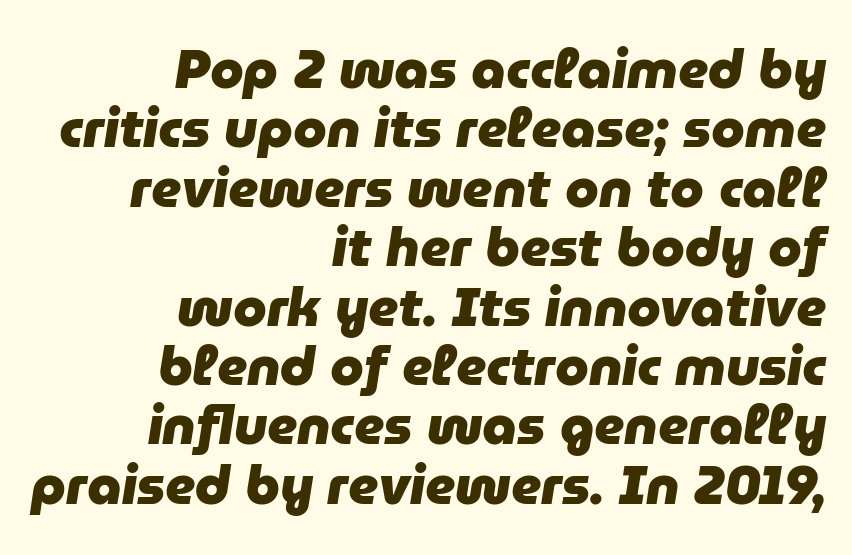
{"italic": "yes", "lean": "right", "slant_degrees": 9, "bold": "yes", "weight": "heavy", "width": "normal", "stroke_contrast": "low", "x_height": "medium", "monospaced": "no", "underline": "no", "align": "right", "line_spacing": "tight", "line_spacing_ratio": 1.1, "letter_spacing": "normal", "letter_spacing_em": 0.0, "glyph_px": 54}
